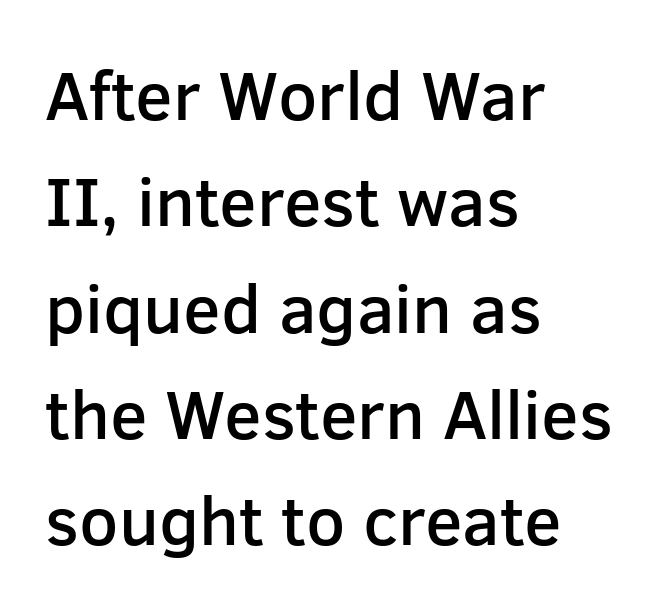
Each word holds together tightly as a unit, with standard inter-letter gaps. Descenders hang freely into open space. These lines stack with their left ends in a neat column. This is moderately heavy type, rendered in semibold.
